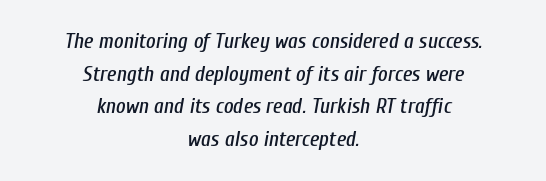
Typeset on center — no edge is straight. Would a proofreader flag this as italicized? Yes. Words appear dense and cohesive because spacing is normal. This block has exactly the height ordinary leading produces. Descenders are the only things crossing below the line.
